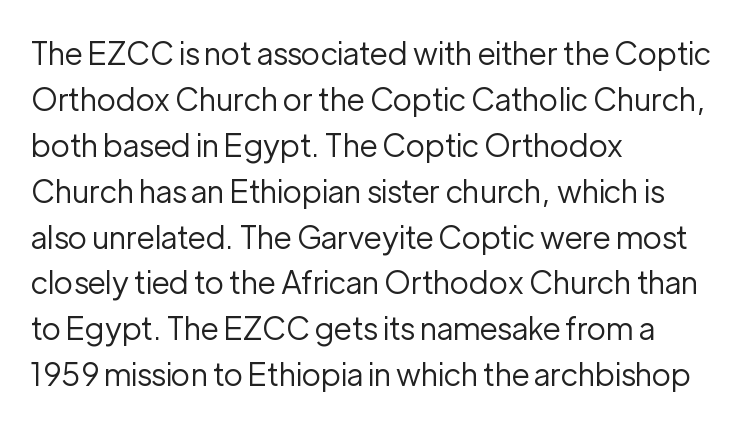
Q: Is the text bold? A: No.
Q: Is the text italic (slanted)? A: No, it is upright.
Q: Is the typeface a serif or a sans-serif typeface? A: Sans-serif.
Q: Is the text underlined? A: No.
Q: How is the paragraph aligned? A: Left-aligned.
Q: Is the spacing between letters normal or unusually wide? A: Normal.
Q: Is the spacing between lines tight, normal or loose? A: Normal.
Q: Width (condensed, normal, or wide)? A: Normal.
Q: Stroke contrast? A: Low.
Q: x-height? A: Medium.
Q: Monospaced? A: No.
